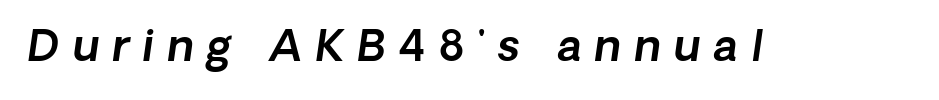
The image shows 43 px sans-serif type; set unusually wide letter spacing (+0.31 em), not underlined; a medium x-height.
